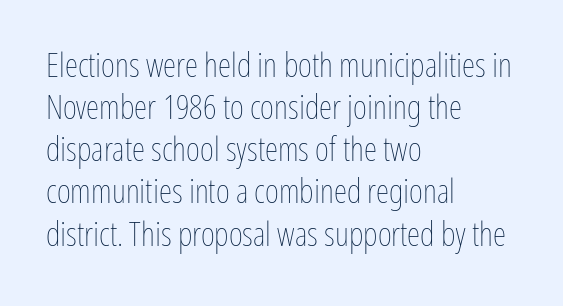
Horizontally, the lines are justified to the leading edge only. The letters advance in unequal steps, a hallmark of proportional type. Check under the words: just untouched page. Every character sits straight up, as roman type does.
